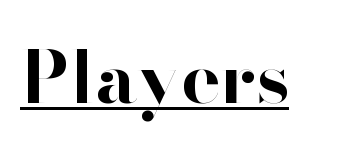
Q: Is the text bold? A: Yes.
Q: Is the text italic (slanted)? A: No, it is upright.
Q: Is the typeface a serif or a sans-serif typeface? A: Sans-serif.
Q: Is the text underlined? A: Yes.
Q: Is the spacing between letters normal or unusually wide? A: Normal.
Q: Width (condensed, normal, or wide)? A: Normal.
Q: Stroke contrast? A: High.
Q: x-height? A: Small.
Q: Monospaced? A: No.
